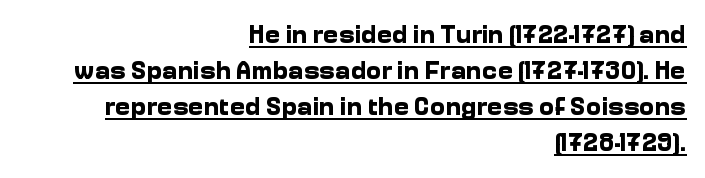
The image shows 26 px bold type, upright; set right-aligned, normal line spacing (1.38x), normal letter spacing, underlined.
